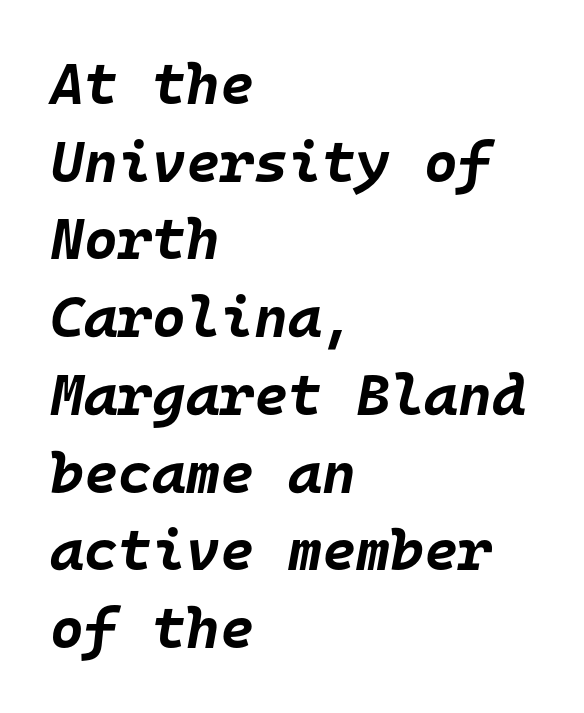
{"italic": "yes", "lean": "right", "slant_degrees": 10, "bold": "yes", "weight": "bold", "width": "normal", "stroke_contrast": "low", "x_height": "large", "monospaced": "yes", "underline": "no", "align": "left", "line_spacing": "normal", "line_spacing_ratio": 1.34, "letter_spacing": "normal", "letter_spacing_em": 0.0, "glyph_px": 58}
